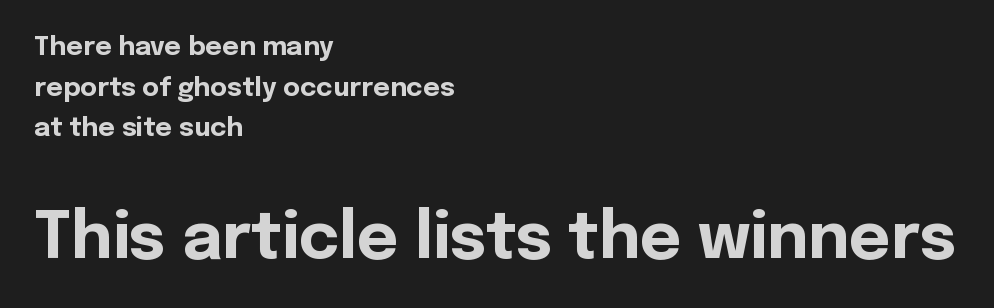
Size hierarchy here favors the trailing block over the leading one. Anything drawn beneath the words? Only blank space. Reading down the column, the eye jumps a familiar distance to each next line. Rendered with straight, roman letterforms.
